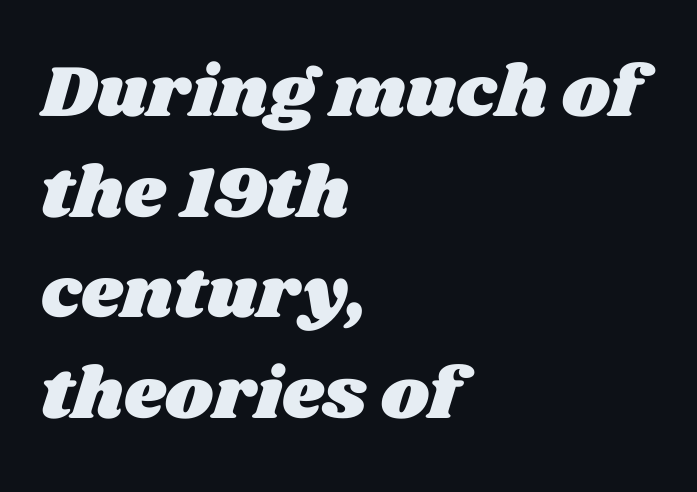
{"width": "wide", "stroke_contrast": "medium", "x_height": "large", "monospaced": "no", "underline": "no", "align": "left", "line_spacing": "normal", "line_spacing_ratio": 1.38, "letter_spacing": "normal", "letter_spacing_em": 0.0, "glyph_px": 73}
